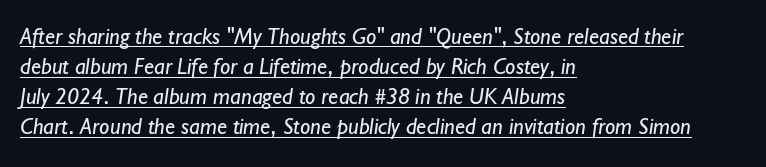
{"bold": "no", "underline": "yes", "align": "left", "line_spacing": "normal", "line_spacing_ratio": 1.31, "letter_spacing": "normal", "letter_spacing_em": 0.0, "glyph_px": 23}
